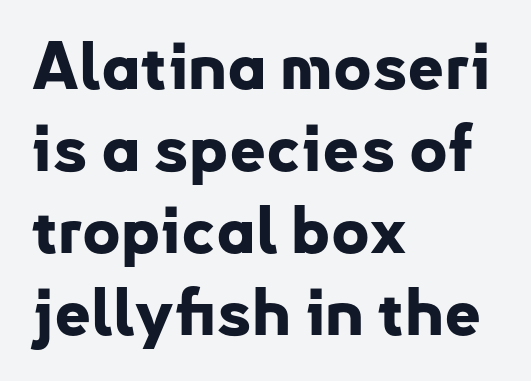
Horizontal alignment here is leftward, the default for most running prose. In terms of letterform style, serifs are entirely absent. Each row of text sits above clean, open space. Proportional: the letters do not fall into vertical columns. The strokes are fattened all the way to bold. If you measured baseline to baseline, you'd find a middling distance.
